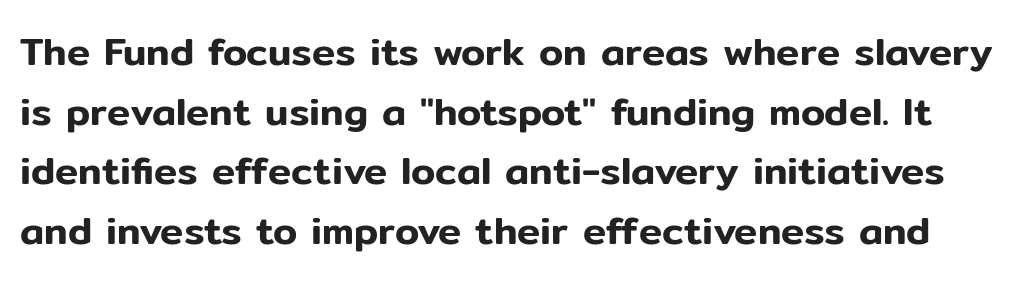
Ascenders rise straight up at ninety degrees. Leading matches the norm, producing a regular column. The rendering shows plain stroke endings on the letterforms — a sans-serif design. Character widths vary here, with narrow letters taking less room than wide ones. The face used here is rendered with its standard letterfit.
